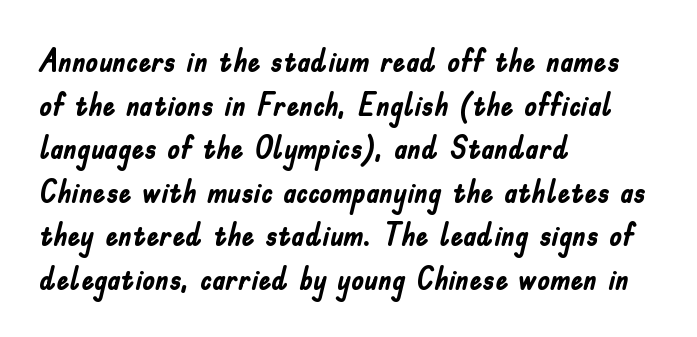
The image shows 32 px semibold, condensed sans-serif type; set left-aligned, normal line spacing (1.36x), normal letter spacing, not underlined; low stroke contrast and a small x-height.
